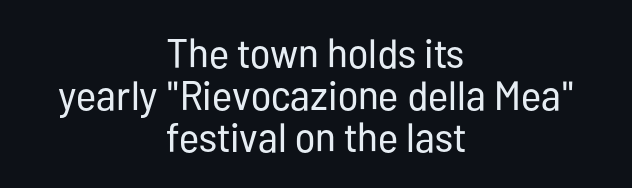
The letterforms sit shoulder to shoulder at normal distance. No word sits above an underline. Nothing heavy about these letters — not bold at all. In terms of leading, this rendering errs on the cramped side. Notice how the passage keeps no hard edge, just a central spine. You can tell it's not italic because the verticals are truly vertical.
